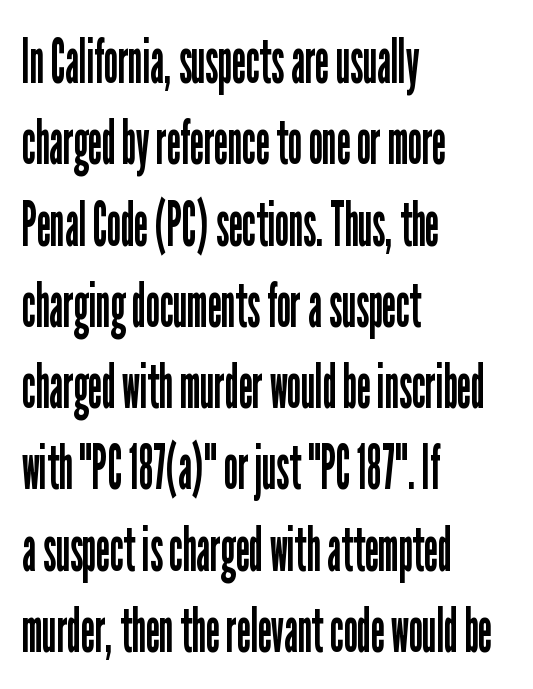
Q: Is the text bold? A: No.
Q: Is the text italic (slanted)? A: No, it is upright.
Q: Is the typeface a serif or a sans-serif typeface? A: Sans-serif.
Q: Is the text underlined? A: No.
Q: How is the paragraph aligned? A: Left-aligned.
Q: Is the spacing between letters normal or unusually wide? A: Normal.
Q: Is the spacing between lines tight, normal or loose? A: Normal.
Q: Width (condensed, normal, or wide)? A: Condensed.
Q: Stroke contrast? A: Low.
Q: x-height? A: Medium.
Q: Monospaced? A: No.
